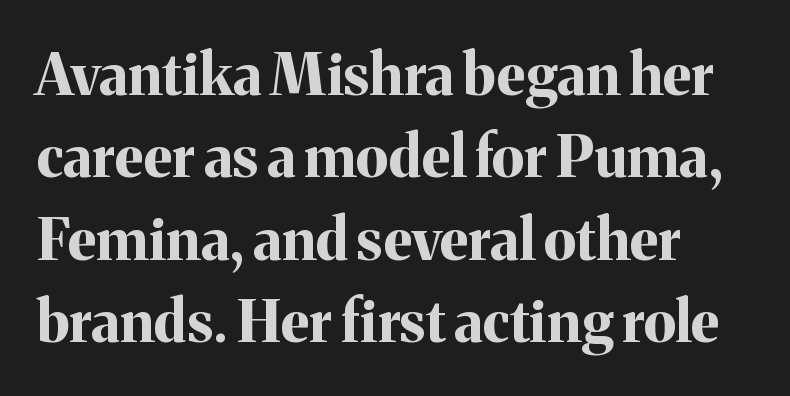
Q: Is the text bold? A: Yes.
Q: Is the text italic (slanted)? A: No, it is upright.
Q: Is the typeface a serif or a sans-serif typeface? A: Serif.
Q: Is the text underlined? A: No.
Q: How is the paragraph aligned? A: Left-aligned.
Q: Is the spacing between letters normal or unusually wide? A: Normal.
Q: Is the spacing between lines tight, normal or loose? A: Normal.
Q: Width (condensed, normal, or wide)? A: Normal.
Q: Stroke contrast? A: Medium.
Q: x-height? A: Medium.
Q: Monospaced? A: No.
